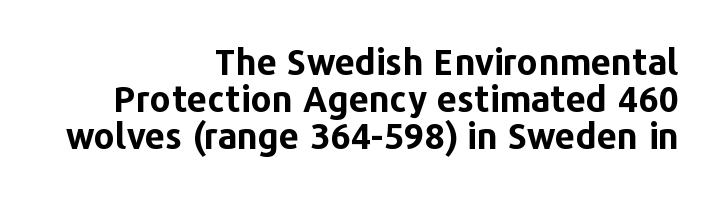
The image shows 36 px bold sans-serif type, upright; set right-aligned, tight line spacing (1.03x), normal letter spacing, not underlined; low stroke contrast and a medium x-height.
